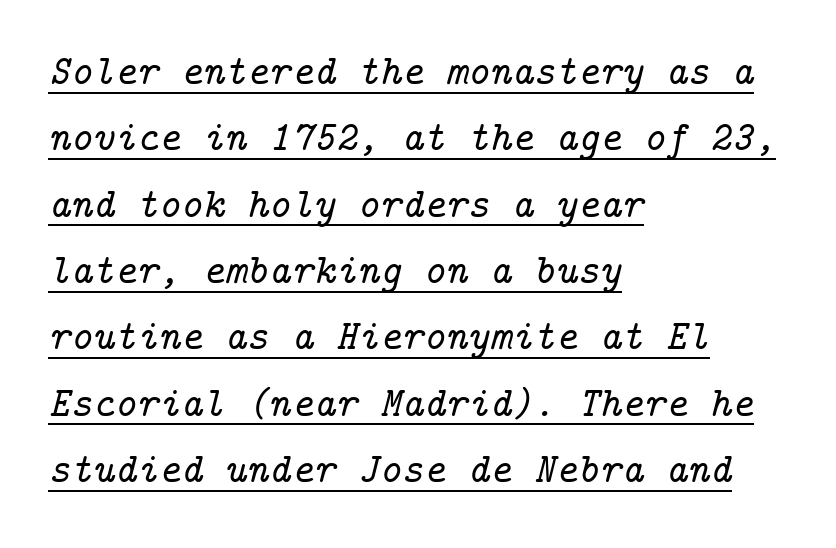
Is the letter spacing exaggerated? No — it looks like the ordinary default. Layout note: lines flush left. Vertical spacing — default. The letters are slanted; this is an italic face. Underline: present. Old-style or modern, the face here clearly has serifs.
